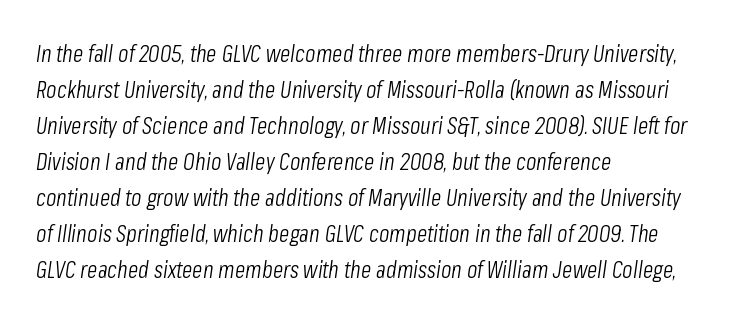
Q: Is the text bold? A: No.
Q: Is the text italic (slanted)? A: Yes, it leans right by about 8 degrees.
Q: Is the text underlined? A: No.
Q: How is the paragraph aligned? A: Left-aligned.
Q: Is the spacing between letters normal or unusually wide? A: Normal.
Q: Is the spacing between lines tight, normal or loose? A: Normal.
